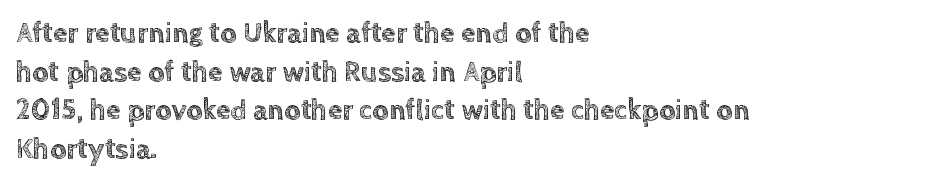
Q: Is the text italic (slanted)? A: No, it is upright.
Q: Is the text underlined? A: No.
Q: How is the paragraph aligned? A: Left-aligned.
Q: Is the spacing between letters normal or unusually wide? A: Normal.
Q: Is the spacing between lines tight, normal or loose? A: Normal.
Q: Width (condensed, normal, or wide)? A: Normal.
Q: x-height? A: Large.
Q: Monospaced? A: No.
